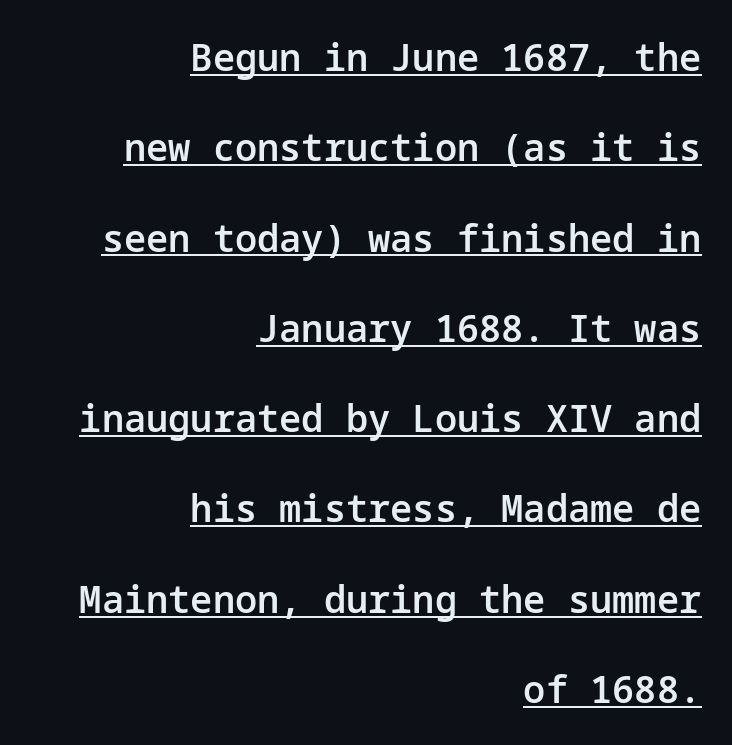
Q: Is the text bold? A: Semi-bold.
Q: Is the text italic (slanted)? A: No, it is upright.
Q: Is the typeface a serif or a sans-serif typeface? A: Sans-serif.
Q: Is the text underlined? A: Yes.
Q: How is the paragraph aligned? A: Right-aligned.
Q: Is the spacing between letters normal or unusually wide? A: Normal.
Q: Is the spacing between lines tight, normal or loose? A: Loose.
Q: Width (condensed, normal, or wide)? A: Normal.
Q: Stroke contrast? A: Low.
Q: x-height? A: Medium.
